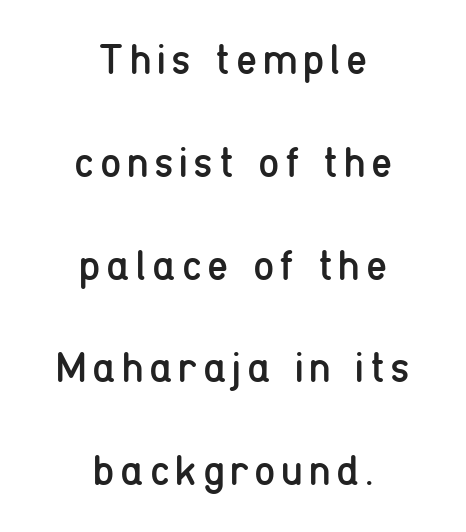
The image shows 43 px regular-weight, condensed sans-serif type, upright; set centered, loose line spacing (2.39x), not underlined; low stroke contrast and a medium x-height.
